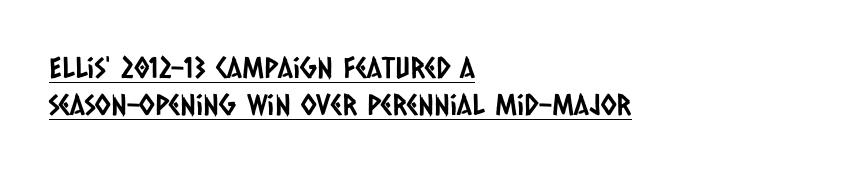
Q: Is the typeface a serif or a sans-serif typeface? A: Sans-serif.
Q: Is the text underlined? A: Yes.
Q: How is the paragraph aligned? A: Left-aligned.
Q: Is the spacing between letters normal or unusually wide? A: Normal.
Q: Is the spacing between lines tight, normal or loose? A: Normal.
Q: Width (condensed, normal, or wide)? A: Condensed.
Q: Stroke contrast? A: Low.
Q: x-height? A: Large.
Q: Monospaced? A: No.
